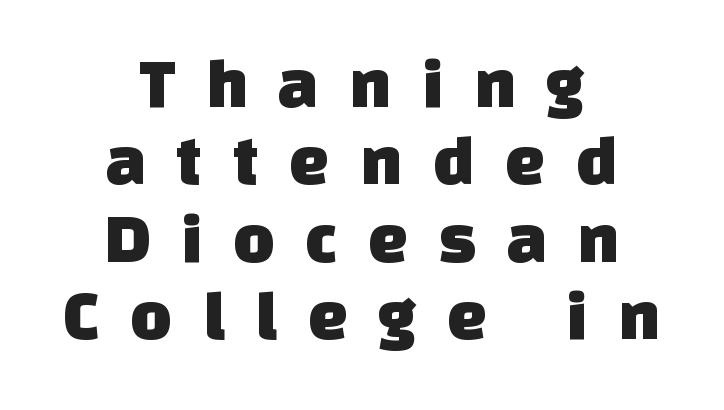
The image shows 71 px sans-serif type; set centered, tight line spacing (1.09x), unusually wide letter spacing (+0.43 em), not underlined; low stroke contrast and a large x-height.
